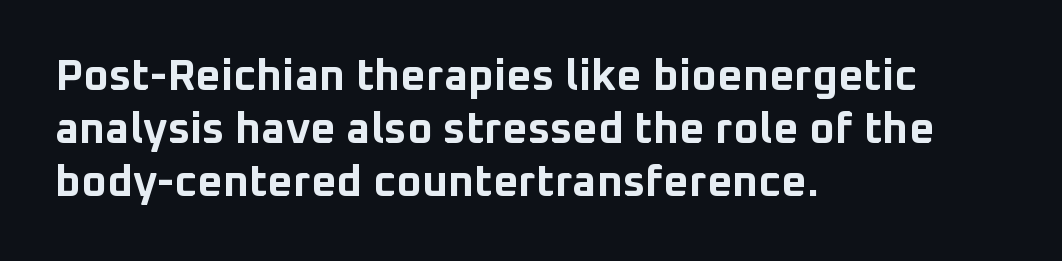
Proportional: the letters do not fall into vertical columns. These lines were composed using upright roman letters. The setting favours the left margin, as ordinary paragraphs usually do. Weight check: bold — yes, fully. Honestly, the letter spacing is just normal — you wouldn't notice it.
